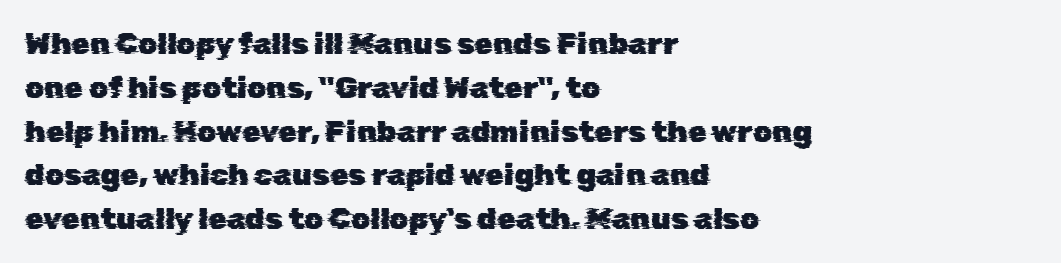
Q: Is the typeface a serif or a sans-serif typeface? A: Sans-serif.
Q: Is the text underlined? A: No.
Q: How is the paragraph aligned? A: Left-aligned.
Q: Is the spacing between letters normal or unusually wide? A: Normal.
Q: Is the spacing between lines tight, normal or loose? A: Normal.
Q: Width (condensed, normal, or wide)? A: Normal.
Q: Stroke contrast? A: Low.
Q: x-height? A: Medium.
Q: Monospaced? A: No.
